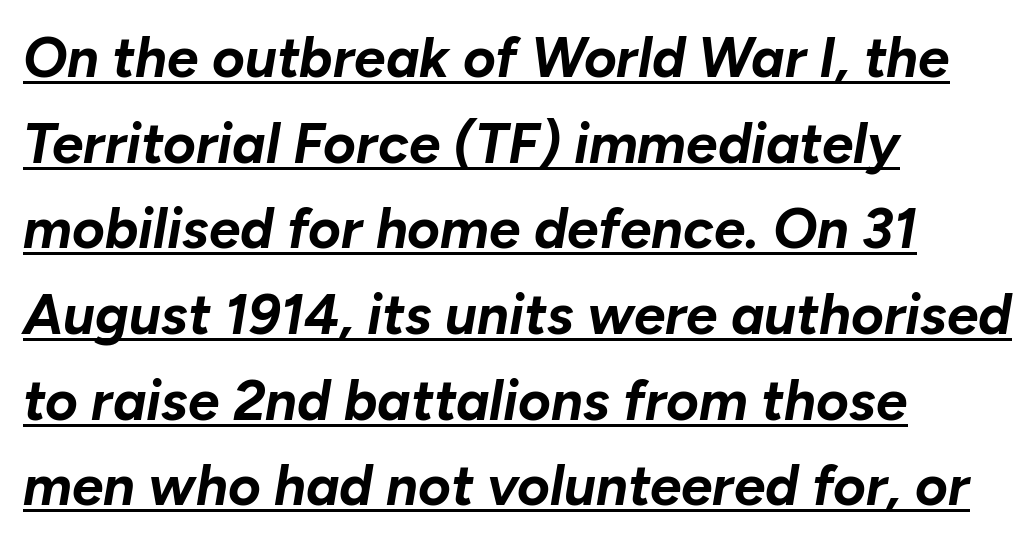
Q: Is the text bold? A: Yes.
Q: Is the text italic (slanted)? A: Yes, it leans right by about 10 degrees.
Q: Is the text underlined? A: Yes.
Q: How is the paragraph aligned? A: Left-aligned.
Q: Is the spacing between letters normal or unusually wide? A: Normal.
Q: Is the spacing between lines tight, normal or loose? A: Normal.
Q: Width (condensed, normal, or wide)? A: Normal.
Q: Stroke contrast? A: Low.
Q: x-height? A: Medium.
Q: Monospaced? A: No.
